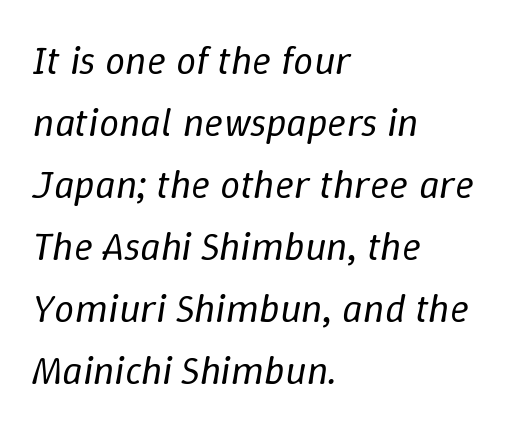
Q: Is the text bold? A: No.
Q: Is the text italic (slanted)? A: Yes, it leans right by about 9 degrees.
Q: Is the text underlined? A: No.
Q: How is the paragraph aligned? A: Left-aligned.
Q: Is the spacing between letters normal or unusually wide? A: Normal.
Q: Is the spacing between lines tight, normal or loose? A: Normal.
Q: Width (condensed, normal, or wide)? A: Normal.
Q: Stroke contrast? A: Low.
Q: x-height? A: Medium.
Q: Monospaced? A: No.
